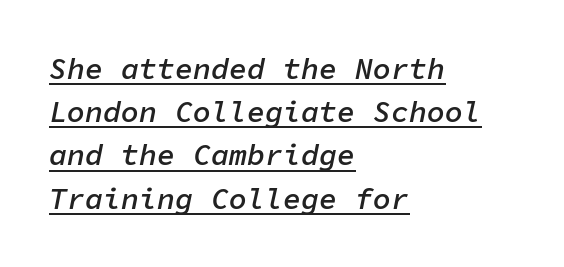
The image shows 30 px semibold type, italic (leaning right), monospaced; set left-aligned, normal line spacing (1.44x), normal letter spacing, underlined; low stroke contrast and a medium x-height.
